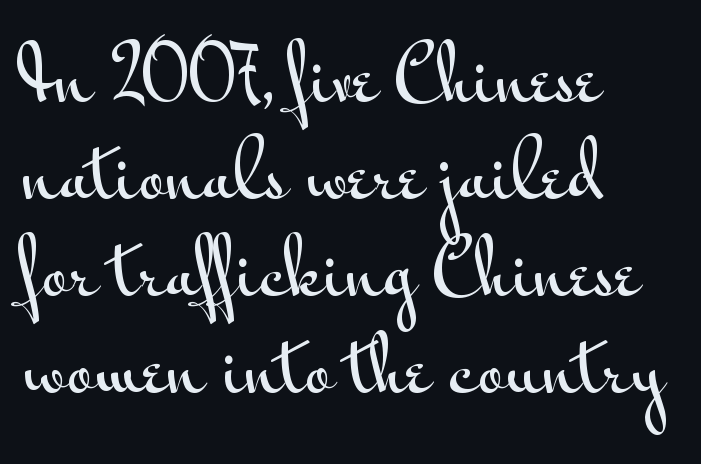
The strip under each line holds only bare page. Where is the straight margin? On the left. The text was rendered using a sans face with plain stroke endings. Summary of vertical rhythm: regular, with standard interline spacing. This sample has the flowing, uneven cadence of proportional lettering.
